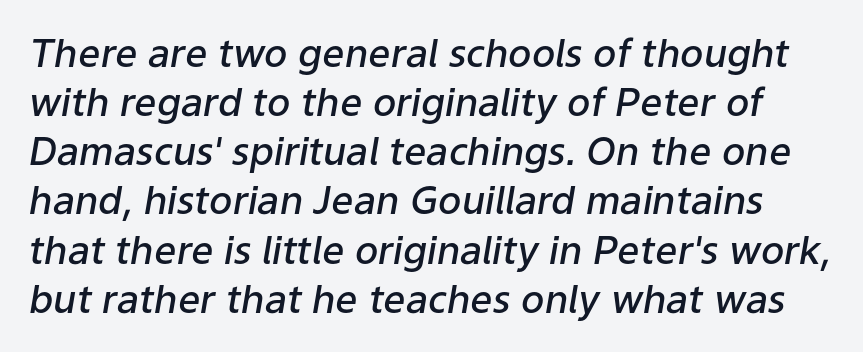
The image shows 39 px semibold type, italic (leaning right); set normal line spacing (1.26x), normal letter spacing, not underlined; low stroke contrast and a medium x-height.
